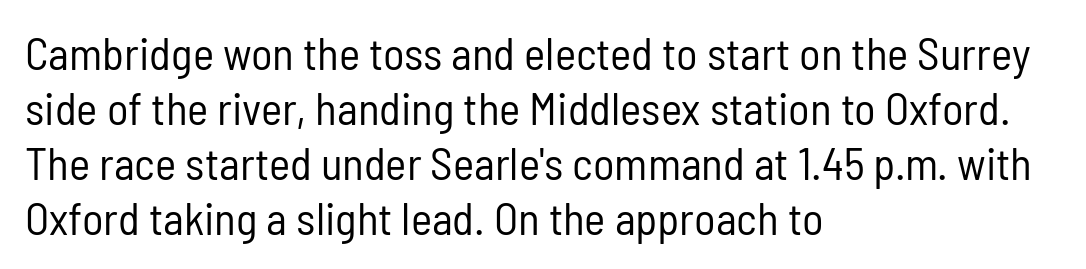
Q: Is the text bold? A: No.
Q: Is the text italic (slanted)? A: No, it is upright.
Q: Is the typeface a serif or a sans-serif typeface? A: Sans-serif.
Q: Is the text underlined? A: No.
Q: How is the paragraph aligned? A: Left-aligned.
Q: Is the spacing between letters normal or unusually wide? A: Normal.
Q: Width (condensed, normal, or wide)? A: Condensed.
Q: Stroke contrast? A: Low.
Q: x-height? A: Medium.
Q: Monospaced? A: No.
